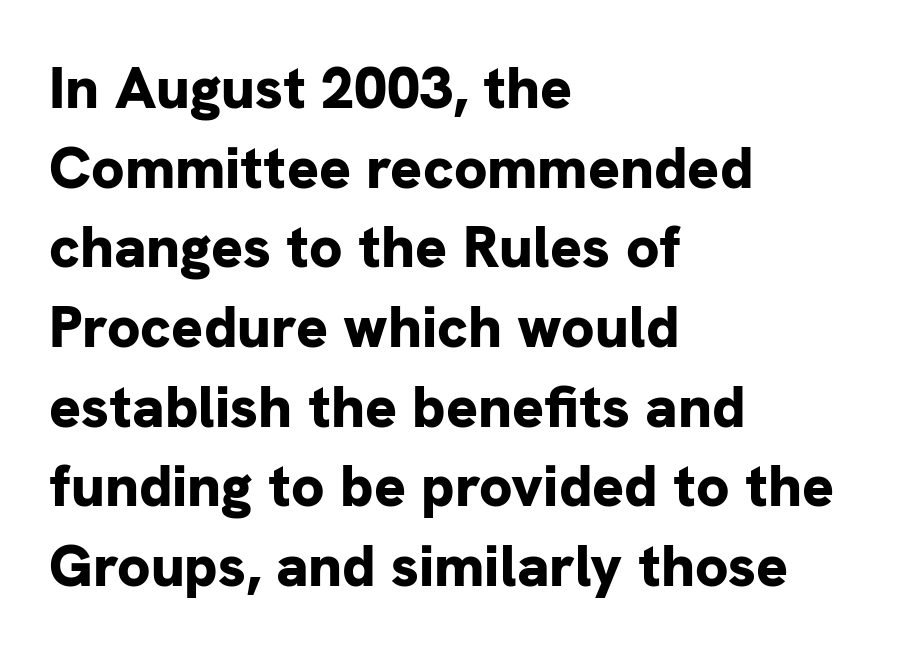
These lines stack with their left ends in a neat column. Do the letters lean? They stand straight. Each letter's strokes conclude bluntly, with no projecting serifs. The passage shown is typed in a proportional face where columns would drift. Typesetter's note: full bold, strokes at maximum text heaviness.
